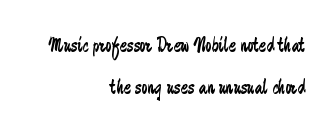
Any mark beneath the type? The region is blank. This sample trades compactness for vertical openness between lines. Compared with a flush-left layout, this one pins lines to the opposite, right side. Think standard paragraph weight, or any step lighter than that.
